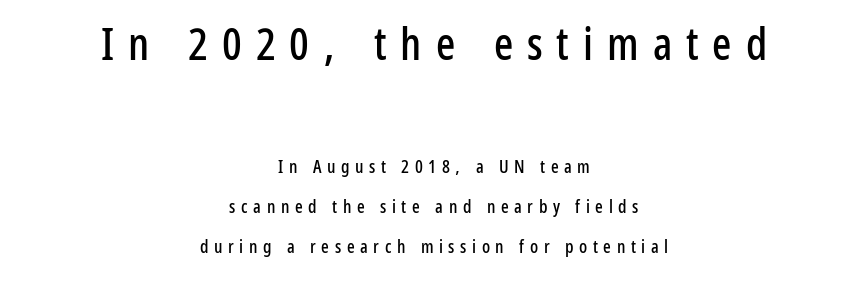
{"serif": "no", "italic": "no", "width": "condensed", "stroke_contrast": "low", "x_height": "medium", "monospaced": "no", "underline": "no", "align": "center", "line_spacing": "loose", "line_spacing_ratio": 2.21, "letter_spacing": "wide", "letter_spacing_em": 0.31, "larger_block": "first", "size_ratio": 2.5, "glyph_px": 45}
